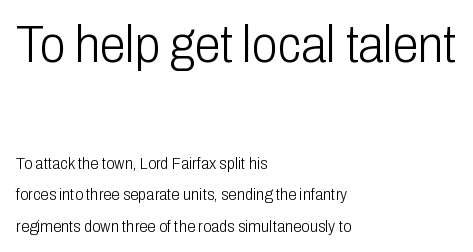
Q: Is the text bold? A: No.
Q: Is the text italic (slanted)? A: No, it is upright.
Q: Is the typeface a serif or a sans-serif typeface? A: Sans-serif.
Q: Is the text underlined? A: No.
Q: How is the paragraph aligned? A: Left-aligned.
Q: Is the spacing between letters normal or unusually wide? A: Normal.
Q: Which block of text is set in a larger size, the first (top) or the second (bottom)? A: The first (top) one.
Q: Width (condensed, normal, or wide)? A: Condensed.
Q: Stroke contrast? A: Low.
Q: x-height? A: Medium.
Q: Monospaced? A: No.
